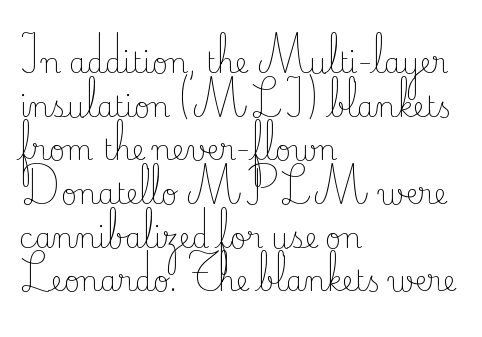
{"serif": "yes", "italic": "no", "bold": "no", "weight": "light", "width": "normal", "stroke_contrast": "low", "x_height": "small", "monospaced": "no", "underline": "no", "align": "left", "line_spacing": "normal", "line_spacing_ratio": 1.56, "letter_spacing": "normal", "letter_spacing_em": 0.0, "glyph_px": 28}
